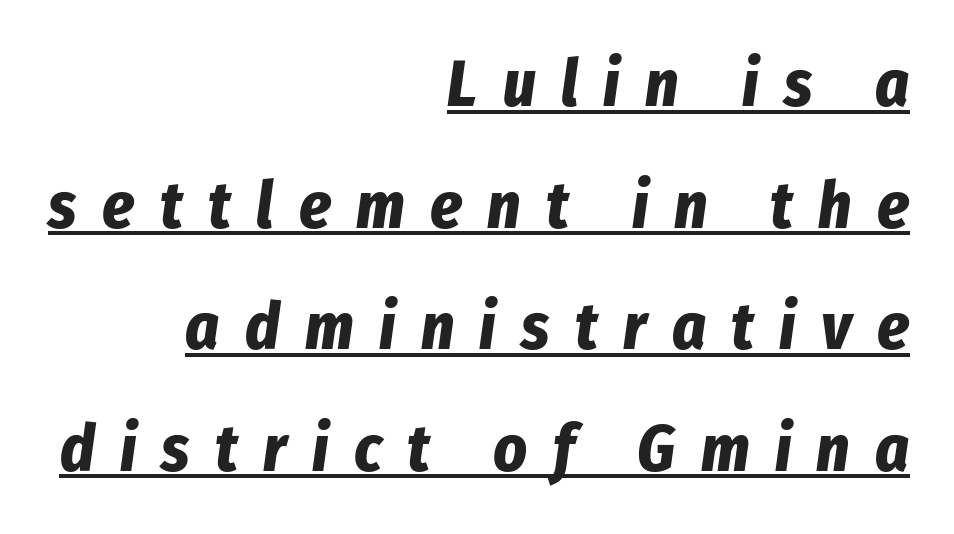
Q: Is the text bold? A: Yes.
Q: Is the text italic (slanted)? A: Yes, it leans right by about 8 degrees.
Q: Is the text underlined? A: Yes.
Q: How is the paragraph aligned? A: Right-aligned.
Q: Is the spacing between letters normal or unusually wide? A: Unusually wide.
Q: Width (condensed, normal, or wide)? A: Condensed.
Q: Stroke contrast? A: Low.
Q: x-height? A: Medium.
Q: Monospaced? A: No.
